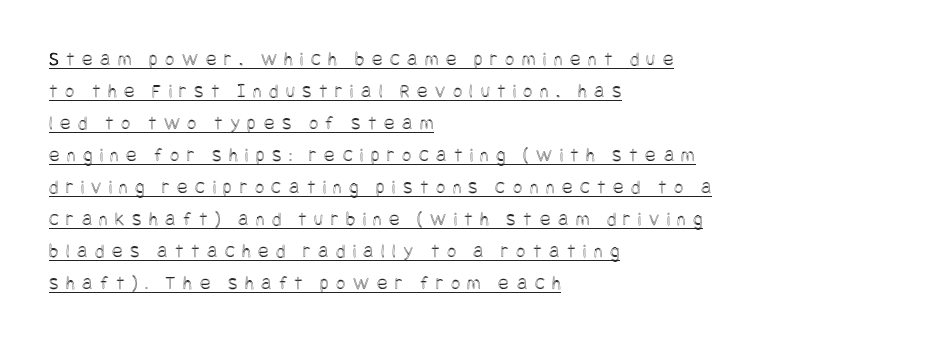
{"italic": "no", "underline": "yes", "align": "left", "line_spacing": "normal", "line_spacing_ratio": 1.6, "letter_spacing": "wide", "letter_spacing_em": 0.37, "glyph_px": 20}
